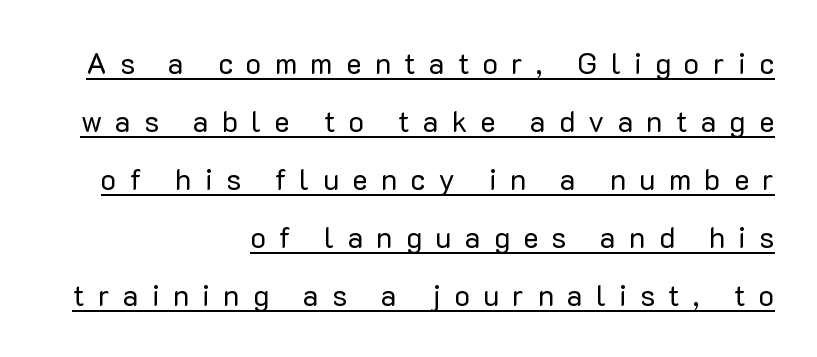
Q: Is the text bold? A: No.
Q: Is the text italic (slanted)? A: No, it is upright.
Q: Is the typeface a serif or a sans-serif typeface? A: Sans-serif.
Q: Is the text underlined? A: Yes.
Q: How is the paragraph aligned? A: Right-aligned.
Q: Is the spacing between letters normal or unusually wide? A: Unusually wide.
Q: Is the spacing between lines tight, normal or loose? A: Loose.
Q: Width (condensed, normal, or wide)? A: Normal.
Q: Stroke contrast? A: Low.
Q: x-height? A: Medium.
Q: Monospaced? A: No.
